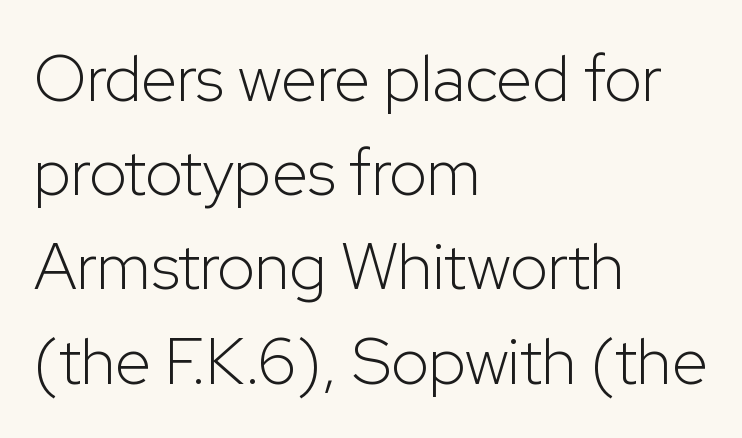
The image shows 65 px light sans-serif type, upright; set left-aligned, normal line spacing (1.45x), normal letter spacing, not underlined; low stroke contrast and a medium x-height.
